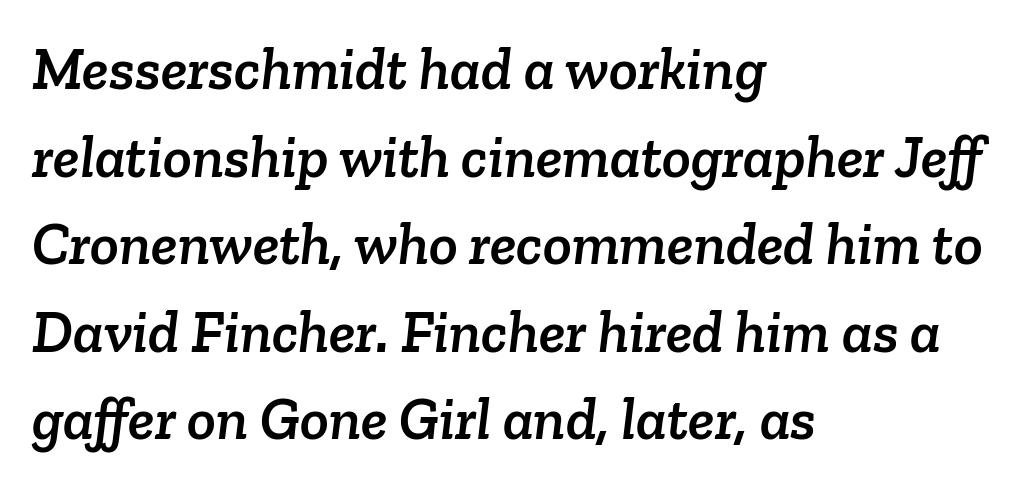
The image shows 60 px serif type; set left-aligned, normal line spacing (1.46x), normal letter spacing, not underlined; low stroke contrast and a medium x-height.
